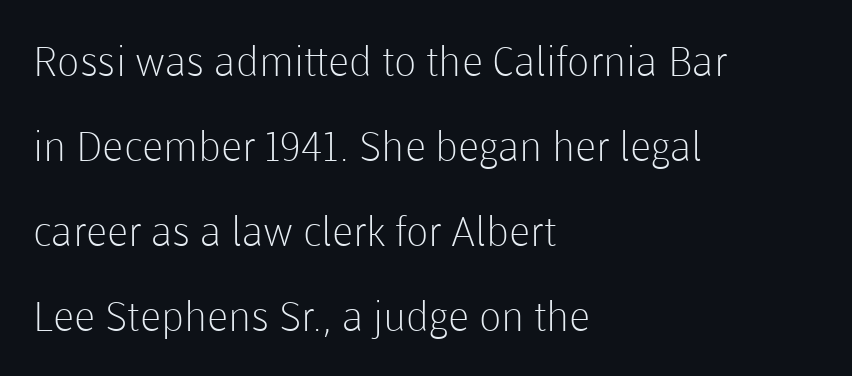
{"serif": "no", "italic": "no", "bold": "no", "weight": "light", "width": "normal", "stroke_contrast": "low", "x_height": "medium", "monospaced": "no", "underline": "no", "align": "left", "line_spacing": "loose", "line_spacing_ratio": 2.07, "letter_spacing": "normal", "letter_spacing_em": 0.0, "glyph_px": 41}
